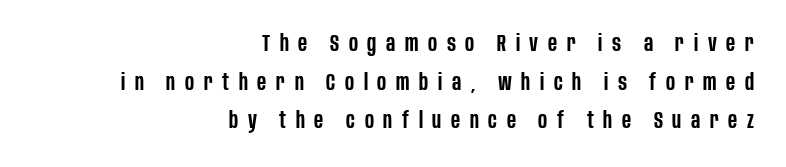
{"italic": "no", "bold": "semi", "underline": "no", "align": "right", "line_spacing": "normal", "line_spacing_ratio": 1.68, "letter_spacing": "wide", "letter_spacing_em": 0.42, "glyph_px": 23}
